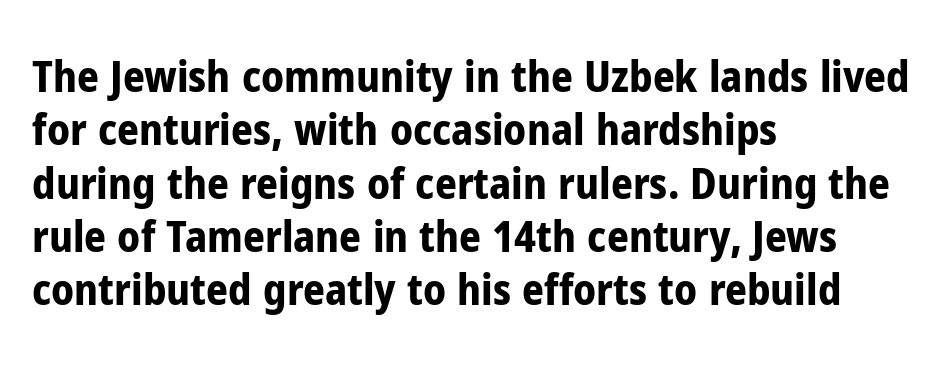
{"serif": "no", "italic": "no", "bold": "yes", "weight": "bold", "width": "condensed", "stroke_contrast": "low", "x_height": "medium", "monospaced": "no", "underline": "no", "align": "left", "line_spacing_ratio": 1.24, "letter_spacing": "normal", "letter_spacing_em": 0.0, "glyph_px": 43}
